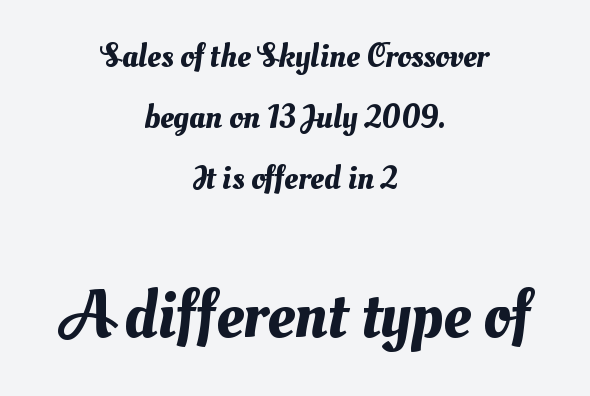
{"width": "normal", "stroke_contrast": "medium", "x_height": "small", "monospaced": "no", "underline": "no", "align": "center", "line_spacing_ratio": 1.8, "letter_spacing": "normal", "letter_spacing_em": 0.0, "larger_block": "second", "size_ratio": 1.97, "glyph_px": 67}
